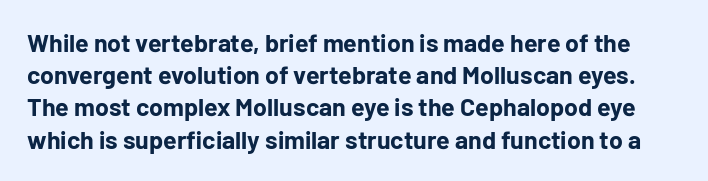
Q: Is the text bold? A: Yes.
Q: Is the text italic (slanted)? A: No, it is upright.
Q: Is the text underlined? A: No.
Q: Is the spacing between letters normal or unusually wide? A: Normal.
Q: Is the spacing between lines tight, normal or loose? A: Normal.
